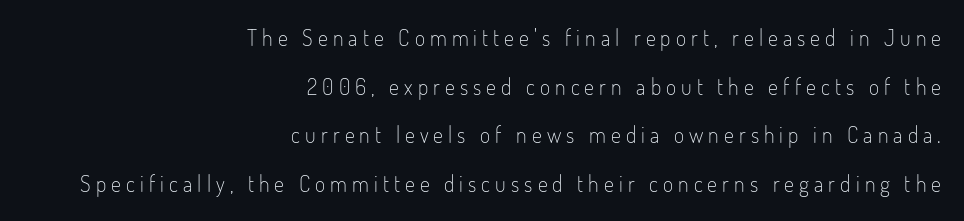
Beneath every word, the page is bare. These lines stack with their right ends in a neat column. The tracking jumps out immediately: characters are airy and widely separated. Vertically, the passage feels expansive, rows floating well apart.
